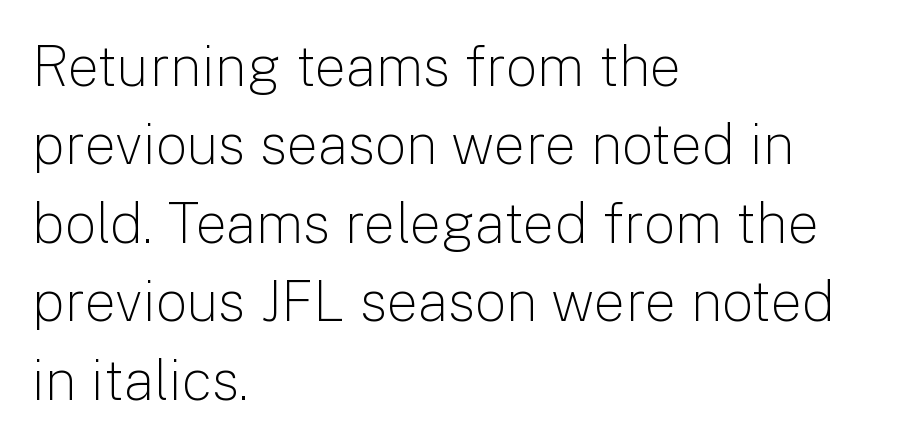
{"serif": "no", "italic": "no", "bold": "no", "weight": "light", "width": "normal", "stroke_contrast": "low", "x_height": "medium", "monospaced": "no", "underline": "no", "align": "left", "line_spacing": "normal", "line_spacing_ratio": 1.4, "letter_spacing": "normal", "letter_spacing_em": 0.0, "glyph_px": 56}
